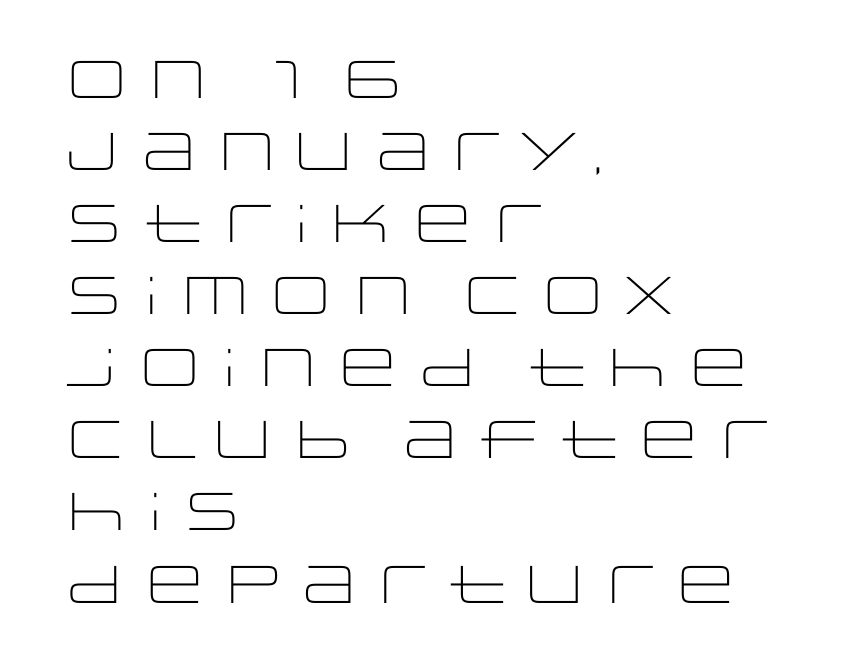
Q: Is the text bold? A: No.
Q: Is the text italic (slanted)? A: No, it is upright.
Q: Is the typeface a serif or a sans-serif typeface? A: Sans-serif.
Q: Is the text underlined? A: No.
Q: How is the paragraph aligned? A: Left-aligned.
Q: Is the spacing between letters normal or unusually wide? A: Normal.
Q: Is the spacing between lines tight, normal or loose? A: Normal.
Q: Width (condensed, normal, or wide)? A: Wide.
Q: Stroke contrast? A: Low.
Q: x-height? A: Large.
Q: Monospaced? A: No.
